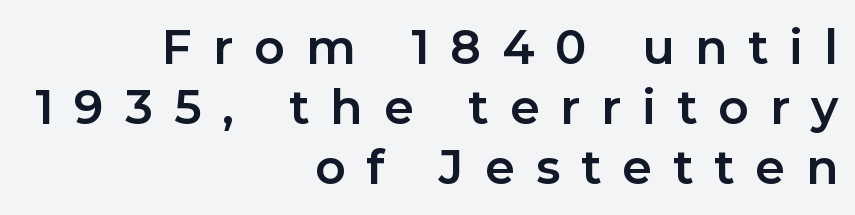
Q: Is the text bold? A: Yes.
Q: Is the text italic (slanted)? A: No, it is upright.
Q: Is the typeface a serif or a sans-serif typeface? A: Sans-serif.
Q: Is the text underlined? A: No.
Q: How is the paragraph aligned? A: Right-aligned.
Q: Is the spacing between letters normal or unusually wide? A: Unusually wide.
Q: Is the spacing between lines tight, normal or loose? A: Normal.
Q: Width (condensed, normal, or wide)? A: Normal.
Q: Stroke contrast? A: Low.
Q: x-height? A: Medium.
Q: Monospaced? A: No.
